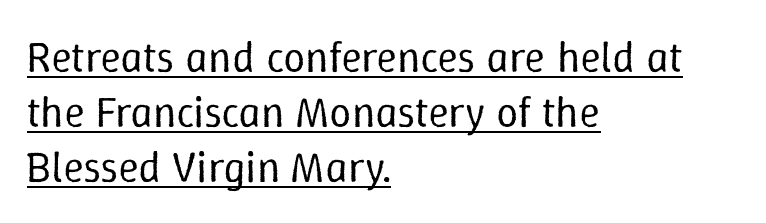
The image shows 44 px regular-weight type, upright; set left-aligned, normal line spacing (1.25x), normal letter spacing, underlined; low stroke contrast and a medium x-height.
